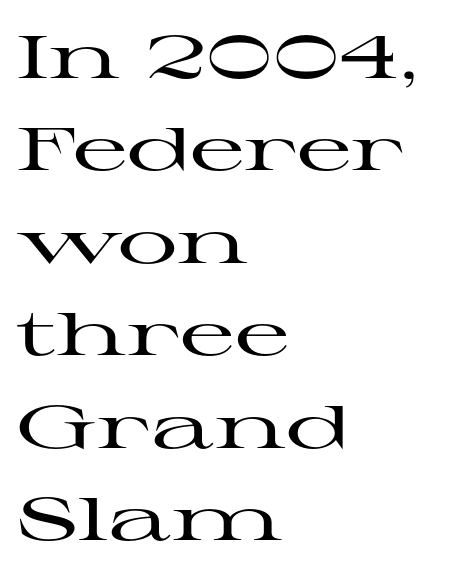
Q: Is the text italic (slanted)? A: No, it is upright.
Q: Is the typeface a serif or a sans-serif typeface? A: Serif.
Q: Is the text underlined? A: No.
Q: How is the paragraph aligned? A: Left-aligned.
Q: Is the spacing between letters normal or unusually wide? A: Normal.
Q: Is the spacing between lines tight, normal or loose? A: Normal.
Q: Width (condensed, normal, or wide)? A: Wide.
Q: Stroke contrast? A: High.
Q: x-height? A: Medium.
Q: Monospaced? A: No.
